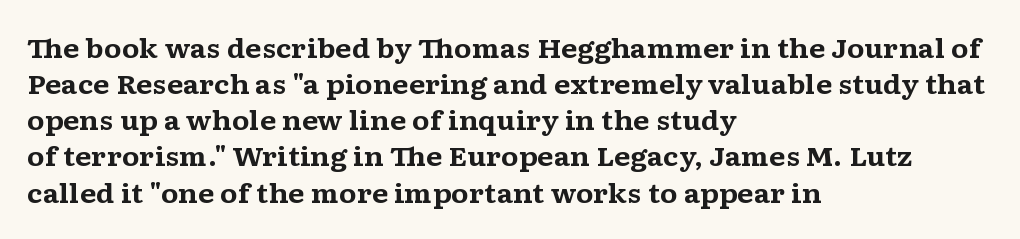
Clear beneath every line of the passage. The typography opts for an upright posture over an oblique one. Evenly set lines give the paragraph a standard silhouette. Standard letterfit; no display-style spreading of the glyphs. The compositor pushed each line to the left boundary.
